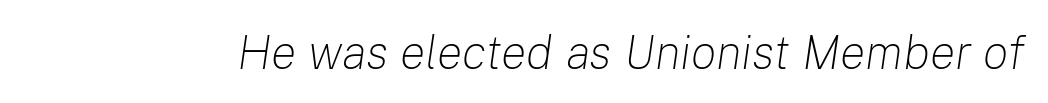
The gap between lines stays unmarked. The weight would be labelled regular, book, light, or lighter still. Varying glyph widths throughout — classic text-font behaviour. Inter-character spacing is left at the font's built-in metrics. This is oblique type, the kind used for emphasis or titles.
